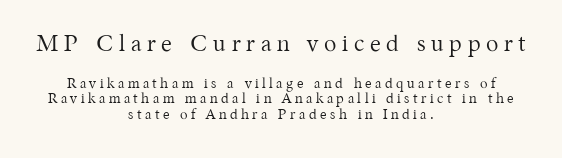
No letter is thick-stroked: the sample isn't bold. This sample uses an upright cut, with every glyph sitting square on the baseline. Is there much room between lines? No — they nearly touch. Leftover space on each line is divided equally before and after the words.
